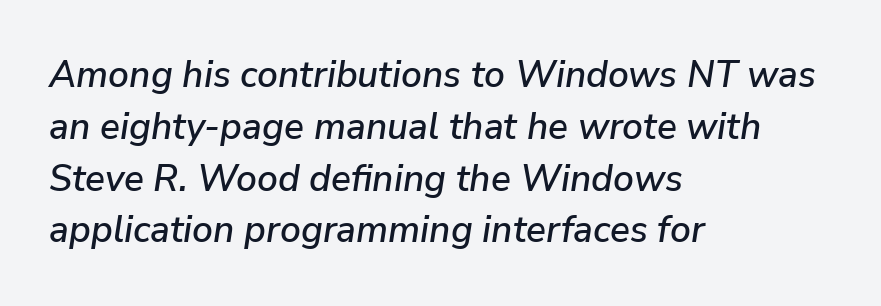
{"italic": "yes", "lean": "right", "slant_degrees": 9, "width": "normal", "stroke_contrast": "low", "x_height": "medium", "monospaced": "no", "underline": "no", "align": "left", "line_spacing": "normal", "line_spacing_ratio": 1.4, "letter_spacing": "normal", "letter_spacing_em": 0.0, "glyph_px": 37}
